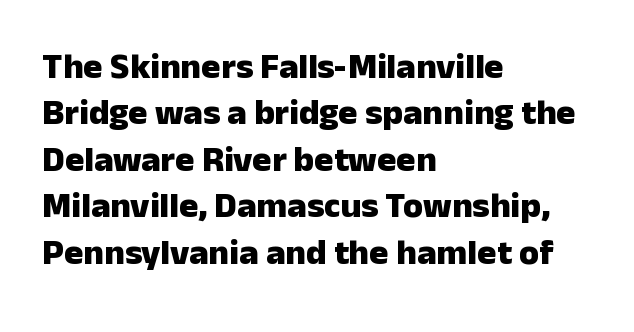
{"serif": "no", "italic": "no", "bold": "yes", "weight": "heavy", "width": "normal", "stroke_contrast": "low", "x_height": "medium", "monospaced": "no", "underline": "no", "align": "left", "line_spacing": "normal", "line_spacing_ratio": 1.29, "letter_spacing": "normal", "letter_spacing_em": 0.0, "glyph_px": 36}
